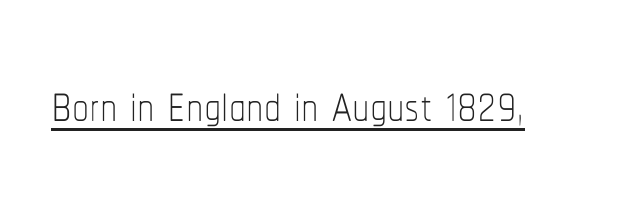
Words appear dense and cohesive because spacing is normal. Weight: not bold — regular or lighter. Do the characters align in a grid? No, the font is proportional. Ascenders rise straight up at ninety degrees. This rendering features underlined lettering.
